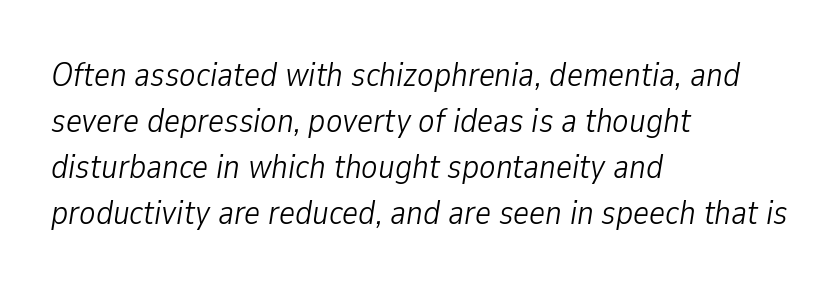
The image shows 34 px light, condensed type, italic (leaning right); set left-aligned, normal line spacing (1.35x), normal letter spacing, not underlined; low stroke contrast and a medium x-height.
